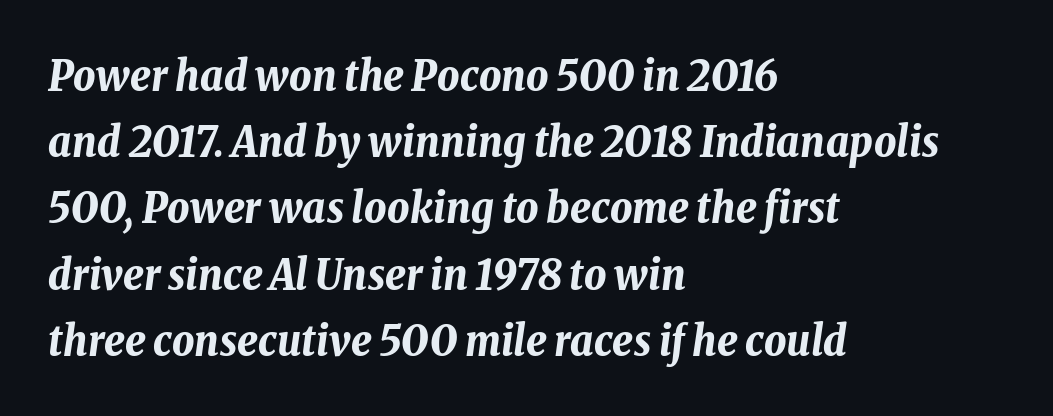
Check under the words: just untouched page. The setting favours the left margin, as ordinary paragraphs usually do. Italic? Definitely — the glyphs are oblique. Characters follow at the spacing the type designer built in. What weight is shown? A full bold with thick strokes. Note the varied advance widths — an 'i' is clearly narrower than an 'm'.
